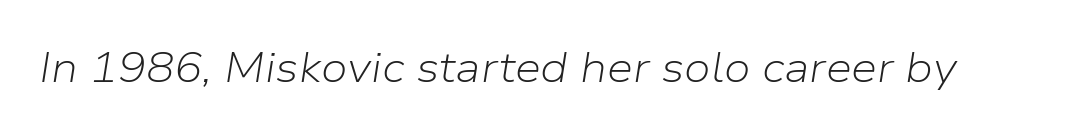
Q: Is the text bold? A: No.
Q: Is the text italic (slanted)? A: Yes, it leans right by about 9 degrees.
Q: Is the text underlined? A: No.
Q: Is the spacing between letters normal or unusually wide? A: Normal.
Q: Width (condensed, normal, or wide)? A: Normal.
Q: Stroke contrast? A: Low.
Q: x-height? A: Medium.
Q: Monospaced? A: No.
